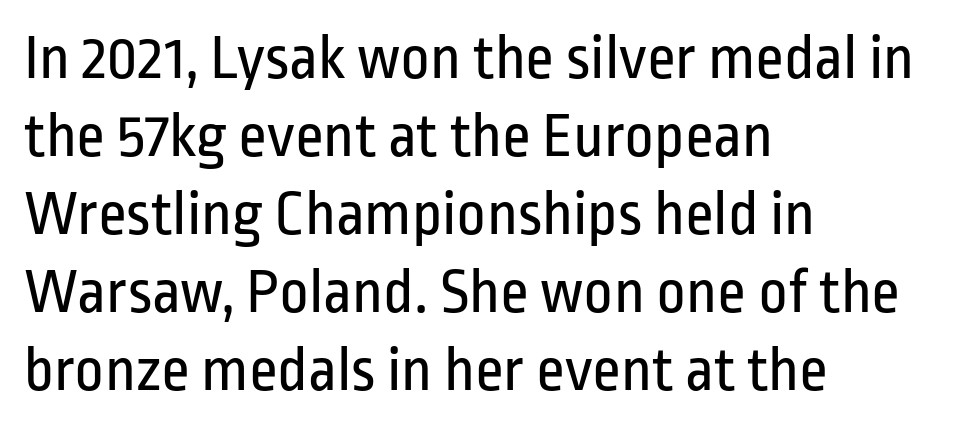
{"serif": "no", "italic": "no", "bold": "no", "weight": "regular", "width": "condensed", "stroke_contrast": "low", "x_height": "medium", "monospaced": "no", "underline": "no", "align": "left", "line_spacing_ratio": 1.22, "letter_spacing": "normal", "letter_spacing_em": 0.0, "glyph_px": 64}
